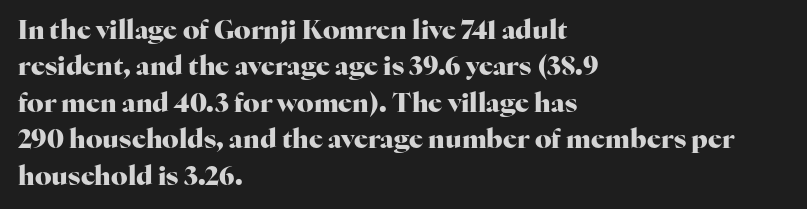
The image shows 26 px bold type, upright; set left-aligned, normal line spacing (1.4x), normal letter spacing, not underlined.
